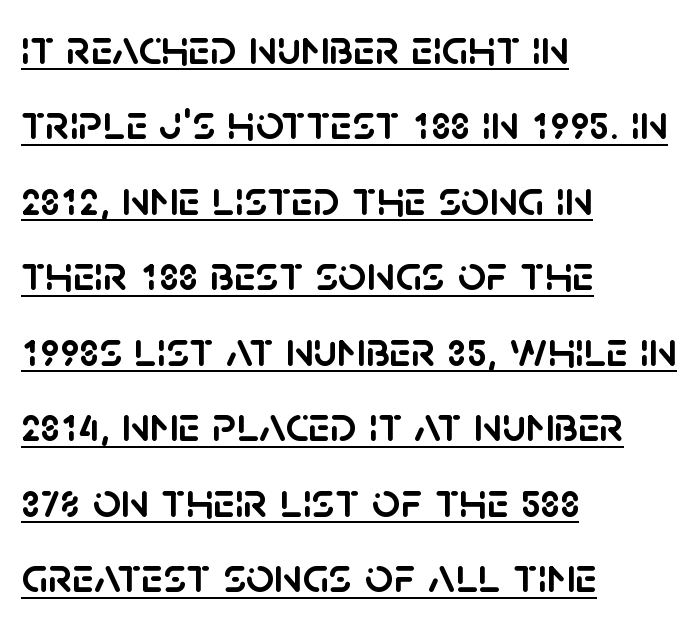
The image shows 50 px sans-serif type, upright; set left-aligned, normal line spacing (1.51x), normal letter spacing, underlined; low stroke contrast and a large x-height.
